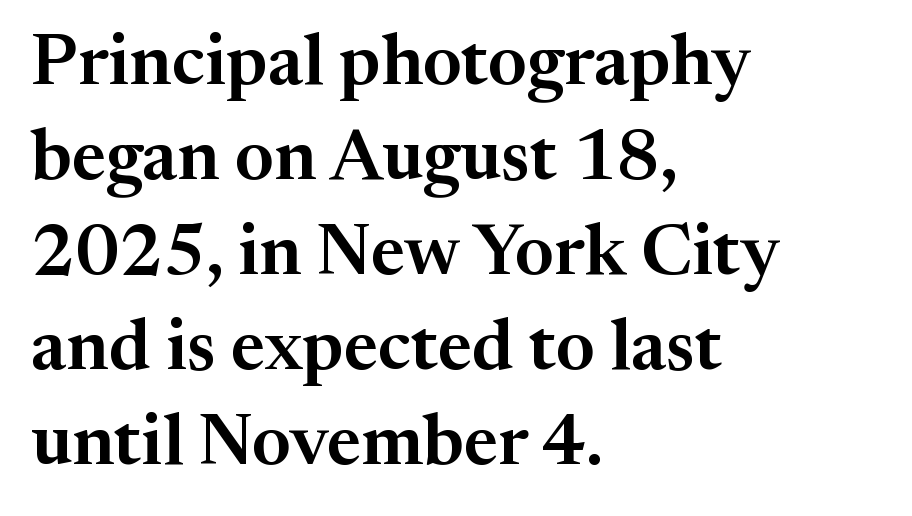
{"serif": "yes", "italic": "no", "width": "normal", "stroke_contrast": "medium", "x_height": "medium", "monospaced": "no", "underline": "no", "align": "left", "line_spacing": "normal", "line_spacing_ratio": 1.32, "letter_spacing": "normal", "letter_spacing_em": 0.0, "glyph_px": 72}
